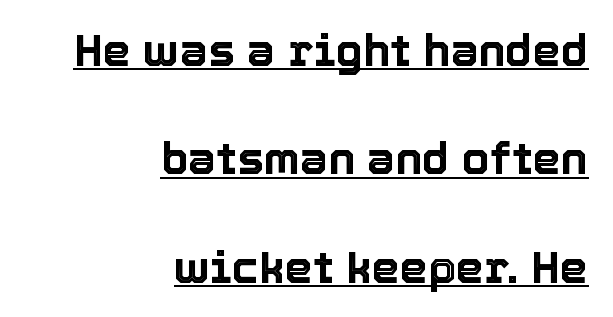
{"italic": "no", "width": "normal", "x_height": "medium", "monospaced": "no", "underline": "yes", "align": "right", "line_spacing": "loose", "line_spacing_ratio": 2.41, "letter_spacing": "normal", "letter_spacing_em": 0.0, "glyph_px": 45}
